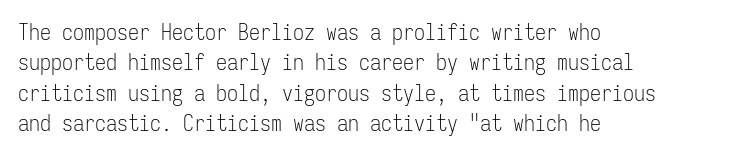
The image shows 22 px text type, upright; set left-aligned, normal line spacing (1.38x), normal letter spacing, not underlined.
